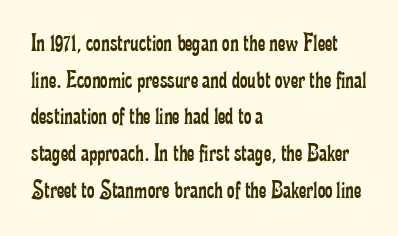
The image shows 26 px text type, upright; set left-aligned, normal line spacing (1.41x), normal letter spacing, not underlined.
